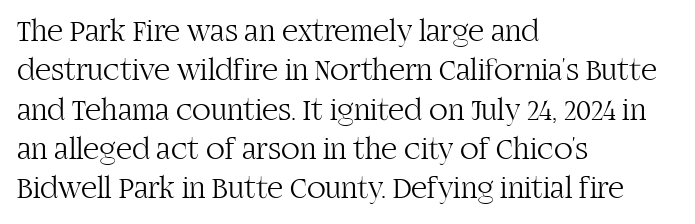
{"serif": "yes", "italic": "no", "bold": "no", "weight": "light", "width": "normal", "stroke_contrast": "high", "x_height": "large", "monospaced": "no", "underline": "no", "align": "left", "line_spacing": "normal", "line_spacing_ratio": 1.27, "letter_spacing": "normal", "letter_spacing_em": 0.0, "glyph_px": 31}
